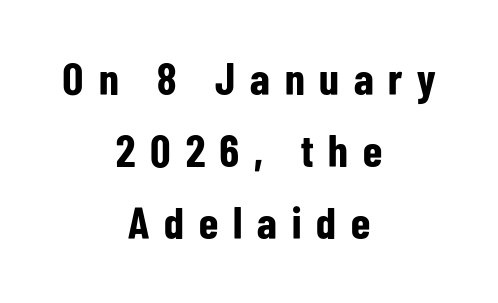
Q: Is the text bold? A: Yes.
Q: Is the text italic (slanted)? A: No, it is upright.
Q: Is the typeface a serif or a sans-serif typeface? A: Sans-serif.
Q: Is the text underlined? A: No.
Q: How is the paragraph aligned? A: Centered.
Q: Is the spacing between letters normal or unusually wide? A: Unusually wide.
Q: Is the spacing between lines tight, normal or loose? A: Normal.
Q: Width (condensed, normal, or wide)? A: Condensed.
Q: Stroke contrast? A: Low.
Q: x-height? A: Medium.
Q: Monospaced? A: No.
